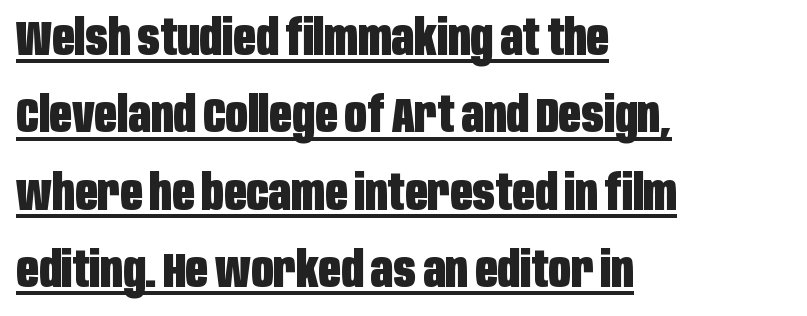
{"serif": "no", "italic": "no", "bold": "yes", "weight": "heavy", "width": "condensed", "stroke_contrast": "low", "x_height": "large", "monospaced": "no", "underline": "yes", "align": "left", "line_spacing": "normal", "line_spacing_ratio": 1.58, "letter_spacing": "normal", "letter_spacing_em": 0.0, "glyph_px": 49}
